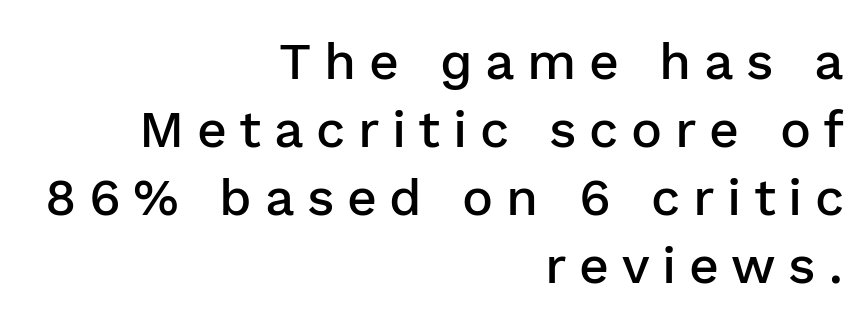
Q: Is the text bold? A: Semi-bold.
Q: Is the text italic (slanted)? A: No, it is upright.
Q: Is the typeface a serif or a sans-serif typeface? A: Sans-serif.
Q: Is the text underlined? A: No.
Q: How is the paragraph aligned? A: Right-aligned.
Q: Is the spacing between letters normal or unusually wide? A: Unusually wide.
Q: Is the spacing between lines tight, normal or loose? A: Normal.
Q: Width (condensed, normal, or wide)? A: Normal.
Q: Stroke contrast? A: Low.
Q: x-height? A: Medium.
Q: Monospaced? A: No.
